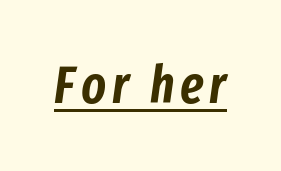
Character widths vary here, with narrow letters taking less room than wide ones. The glyphs look as if they've been sheared to an angle. The rendered words wear a rule along their underside.
